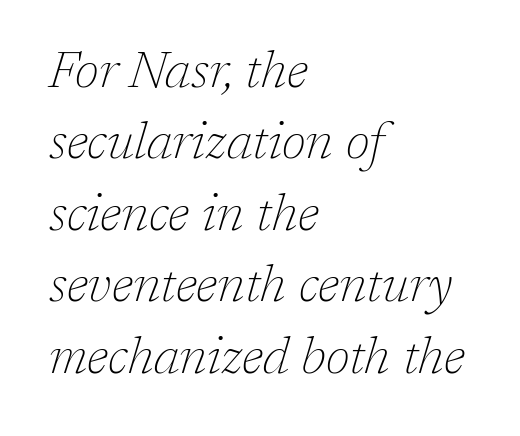
The image shows 51 px thin serif type, italic (leaning right); set left-aligned, normal line spacing (1.4x), normal letter spacing, not underlined; low stroke contrast and a medium x-height.
